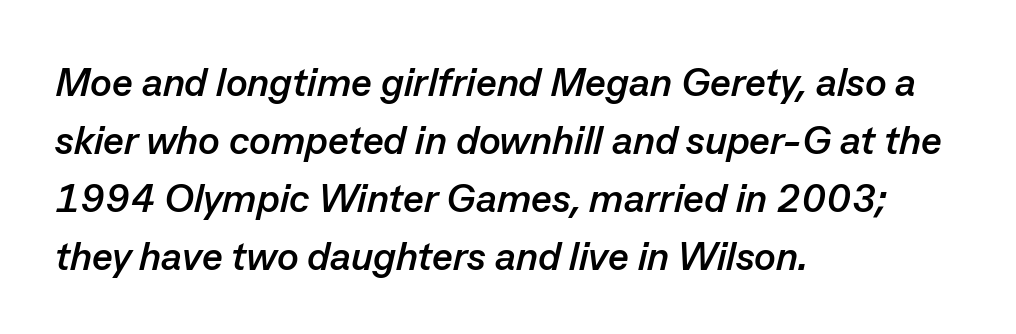
The image shows 40 px semibold type, italic (leaning right); set left-aligned, normal line spacing (1.45x), normal letter spacing, not underlined; low stroke contrast and a medium x-height.
